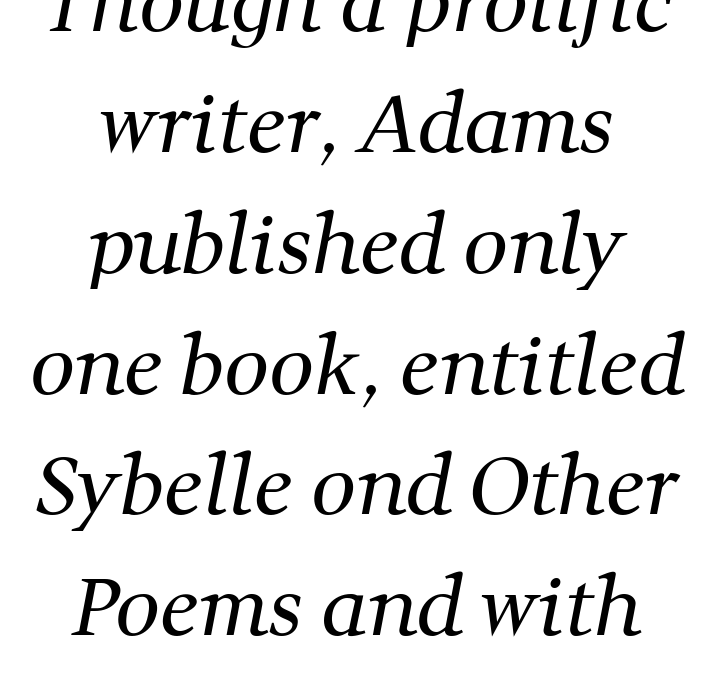
Between one letter and the next there's only the usual sliver of space. The passage shown is typed in a proportional face where columns would drift. Nobody drew a line under any word here. The compositor balanced each line on the midline. Evenly set lines give the paragraph a standard silhouette. The typeface has the unassuming heft of standard copy or less.
